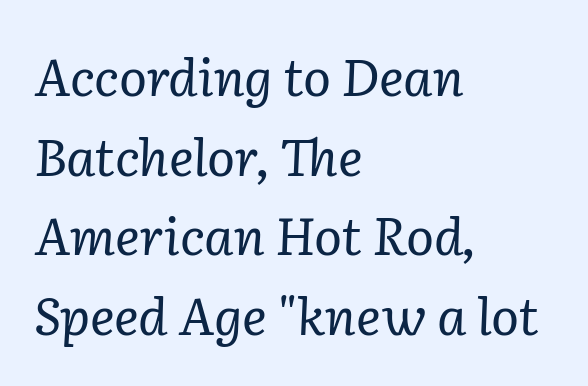
The image shows 52 px regular-weight serif type, italic (leaning right); set left-aligned, normal line spacing (1.53x), normal letter spacing, not underlined; low stroke contrast and a medium x-height.
